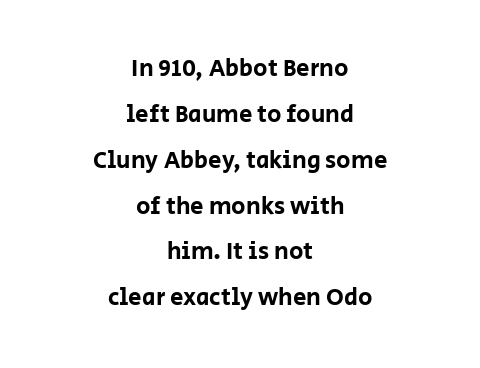
The image shows 24 px text type, upright; set centered, loose line spacing (1.91x), normal letter spacing, not underlined.
